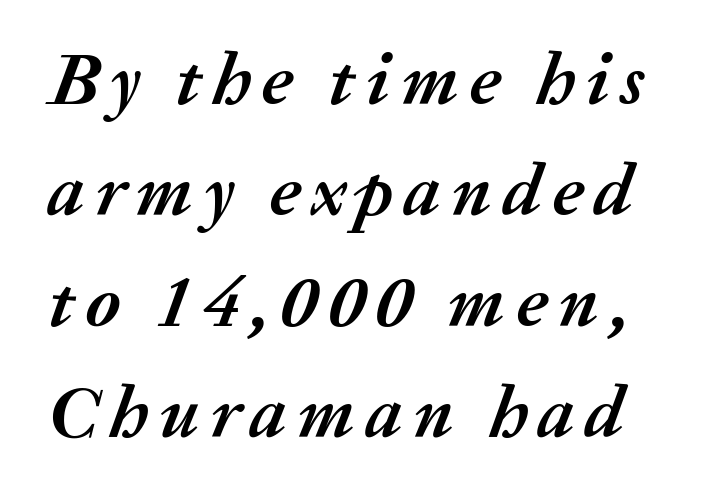
The text carries the slant typical of an italic or oblique font. Here the designer chose a conventional face with non-uniform glyph widths. Compared with an ordinary text face, these strokes are far heavier — a full bold. Successive baselines arrive at the customary interval.
